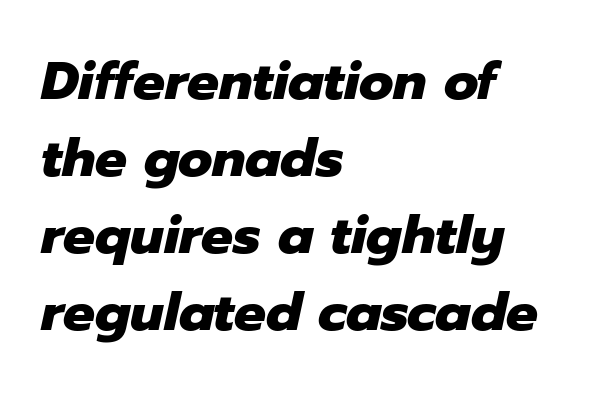
The zone under the glyphs is completely vacant. Rows of type keep a routine distance in the vertical direction. These lines are rendered in a variable-pitch font. Observe the lean: these are italic letterforms. In CSS terms this would be text-align: left. Strong, thick strokes mark this as bold type.
